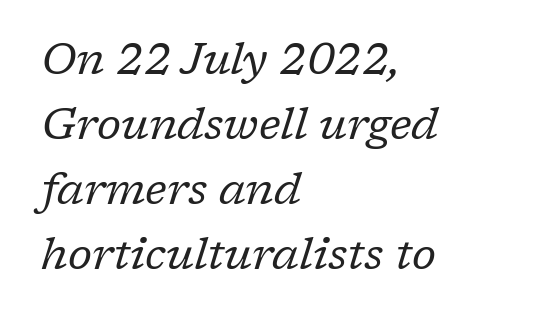
The image shows 44 px regular-weight serif type, italic (leaning right); set left-aligned, normal line spacing (1.48x), normal letter spacing, not underlined; low stroke contrast and a medium x-height.
